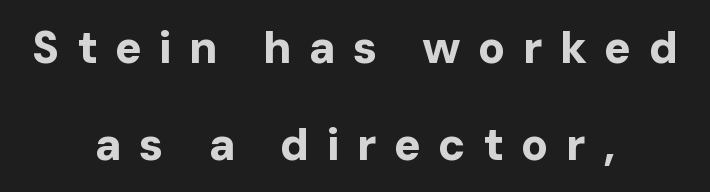
{"serif": "no", "italic": "no", "bold": "yes", "weight": "bold", "width": "normal", "stroke_contrast": "low", "x_height": "medium", "monospaced": "no", "underline": "no", "align": "center", "line_spacing": "loose", "line_spacing_ratio": 2.15, "letter_spacing": "wide", "letter_spacing_em": 0.38, "glyph_px": 45}
